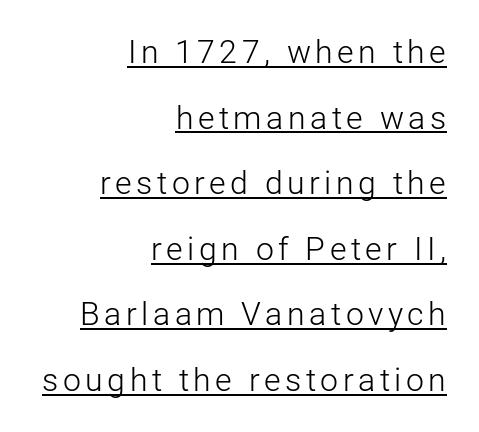
The lines in this sample share a right terminus and differ only in where they begin. You can tell it's not italic because the verticals are truly vertical. Unlike a traditional serif, this face leaves its strokes unadorned. Is the stroke heavy? The answer is a plain regular-or-lighter.
